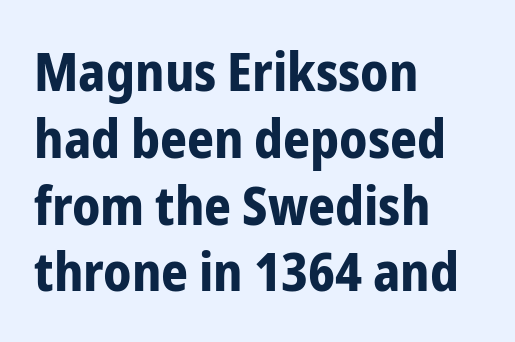
Are there feet on the stems? There aren't — it's a sans. Horizontally, the lines are justified to the leading edge only. Posture: upright roman. The face used here is proportionally spaced, like ordinary book or web type. Short note: letters normally spaced.
